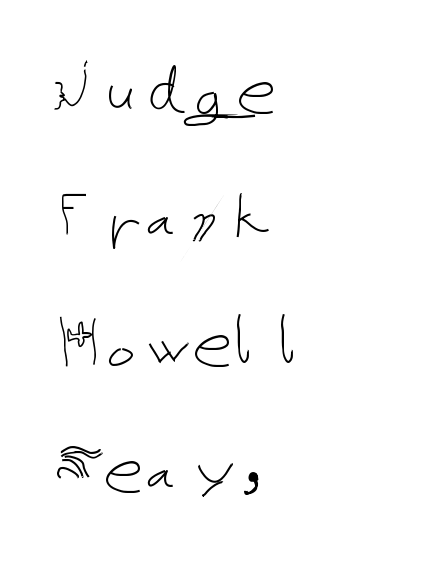
{"italic": "no", "bold": "no", "weight": "thin", "width": "normal", "stroke_contrast": "low", "x_height": "medium", "underline": "no", "align": "left", "line_spacing": "normal", "line_spacing_ratio": 1.6, "letter_spacing": "normal", "letter_spacing_em": 0.0, "glyph_px": 79}
